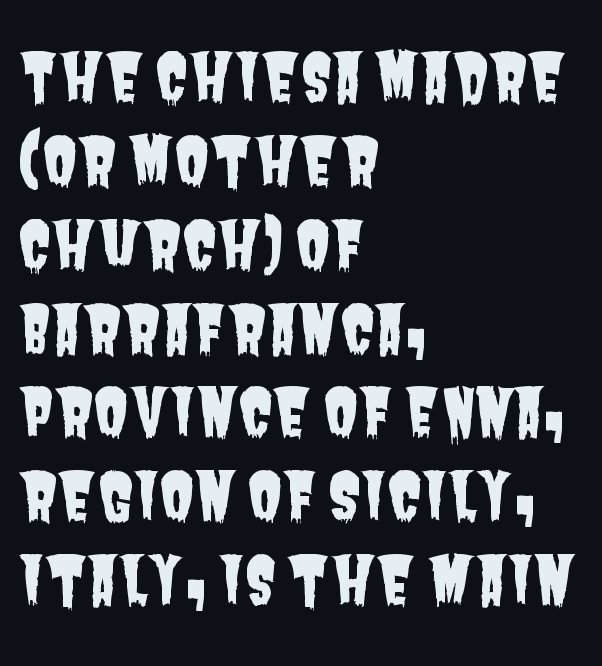
Caption: standard tracking, unaltered. The passage shown is typeset with a sans-serif family. The leading is moderate, giving the passage an even texture. Every row of glyphs begins at an identical x-position on the left. The specimen omits any rule beneath the text block's lines.
